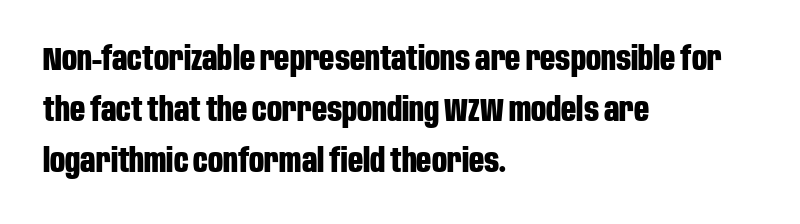
Q: Is the text bold? A: Yes.
Q: Is the text italic (slanted)? A: No, it is upright.
Q: Is the typeface a serif or a sans-serif typeface? A: Sans-serif.
Q: Is the text underlined? A: No.
Q: How is the paragraph aligned? A: Left-aligned.
Q: Is the spacing between letters normal or unusually wide? A: Normal.
Q: Is the spacing between lines tight, normal or loose? A: Normal.
Q: Width (condensed, normal, or wide)? A: Condensed.
Q: Stroke contrast? A: Low.
Q: x-height? A: Large.
Q: Monospaced? A: No.
